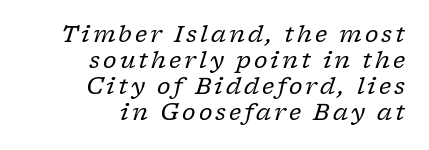
{"italic": "yes", "lean": "right", "slant_degrees": 17, "bold": "no", "underline": "no", "align": "right", "line_spacing": "tight", "line_spacing_ratio": 1.13, "glyph_px": 23}
